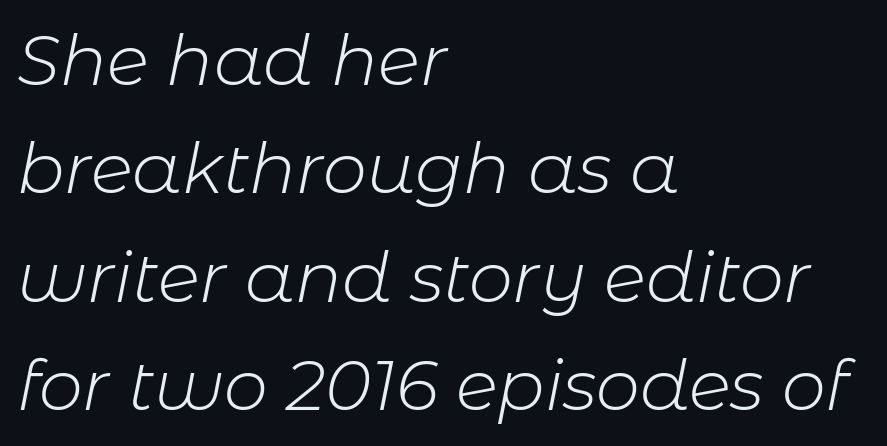
{"italic": "yes", "lean": "right", "slant_degrees": 11, "bold": "no", "weight": "light", "width": "normal", "stroke_contrast": "low", "x_height": "medium", "monospaced": "no", "underline": "no", "align": "left", "line_spacing": "normal", "line_spacing_ratio": 1.55, "letter_spacing": "normal", "letter_spacing_em": 0.0, "glyph_px": 70}
